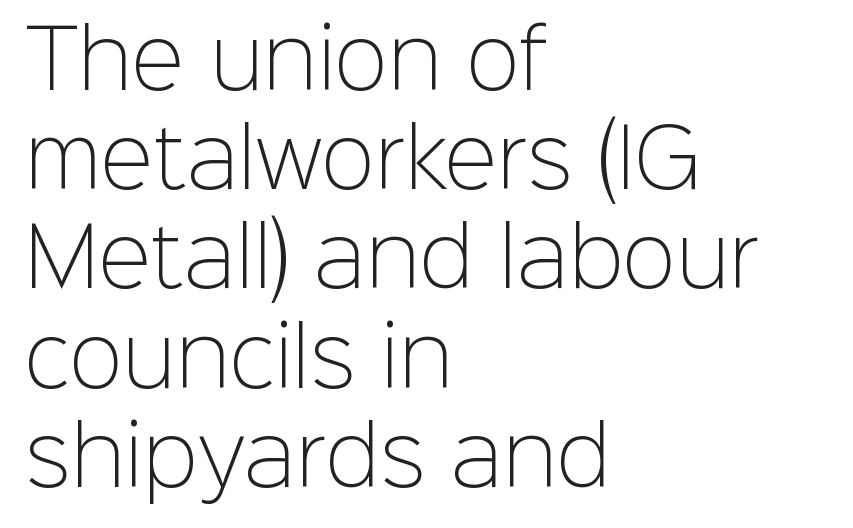
The glyphs in this specimen are sans serif. You could not count columns in this text — the font is proportionally spaced. Tracking here is standard; glyphs follow each other at the usual distance. When letters stand straight like this, we call the style roman or upright. Words float on clear page, feet unadorned.
